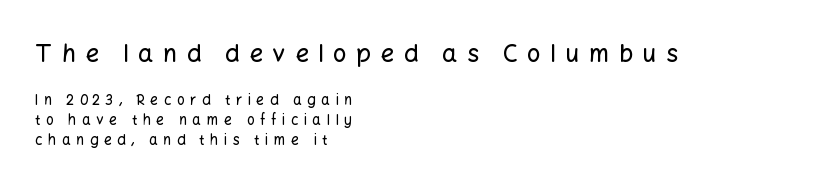
The image shows 24 px text type, upright; set left-aligned, normal line spacing (1.41x), unusually wide letter spacing (+0.39 em), not underlined; the first (top) block is 1.71x larger.
